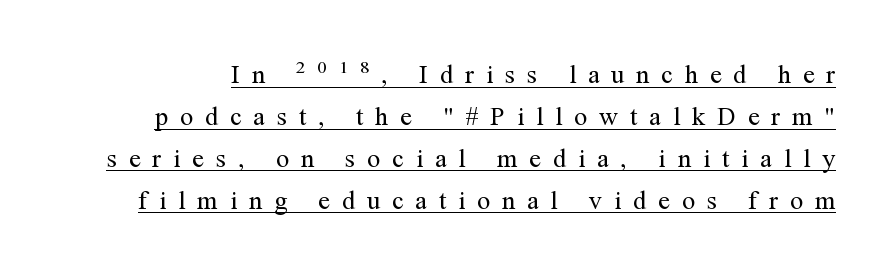
Q: Is the text bold? A: No.
Q: Is the text italic (slanted)? A: No, it is upright.
Q: Is the text underlined? A: Yes.
Q: Is the spacing between letters normal or unusually wide? A: Unusually wide.
Q: Is the spacing between lines tight, normal or loose? A: Normal.
